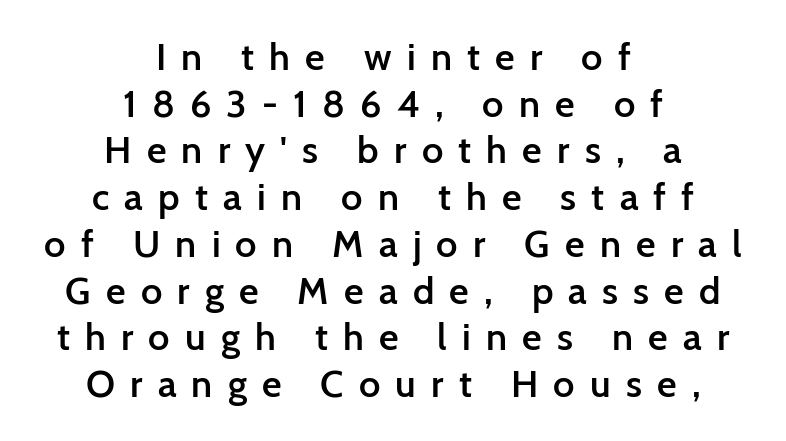
Q: Is the text bold? A: Semi-bold.
Q: Is the text italic (slanted)? A: No, it is upright.
Q: Is the typeface a serif or a sans-serif typeface? A: Sans-serif.
Q: Is the text underlined? A: No.
Q: How is the paragraph aligned? A: Centered.
Q: Is the spacing between letters normal or unusually wide? A: Unusually wide.
Q: Width (condensed, normal, or wide)? A: Normal.
Q: Stroke contrast? A: Low.
Q: x-height? A: Medium.
Q: Monospaced? A: No.
